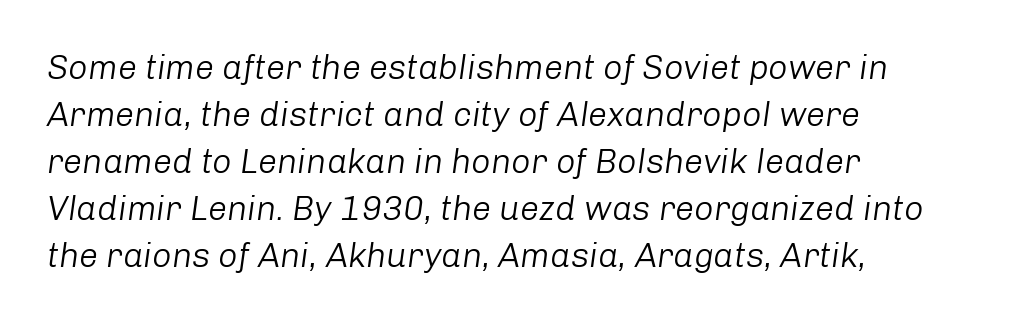
{"italic": "yes", "lean": "right", "slant_degrees": 8, "bold": "no", "weight": "light", "width": "normal", "stroke_contrast": "low", "x_height": "medium", "monospaced": "no", "underline": "no", "align": "left", "line_spacing": "normal", "line_spacing_ratio": 1.38, "letter_spacing": "normal", "letter_spacing_em": 0.0, "glyph_px": 34}
